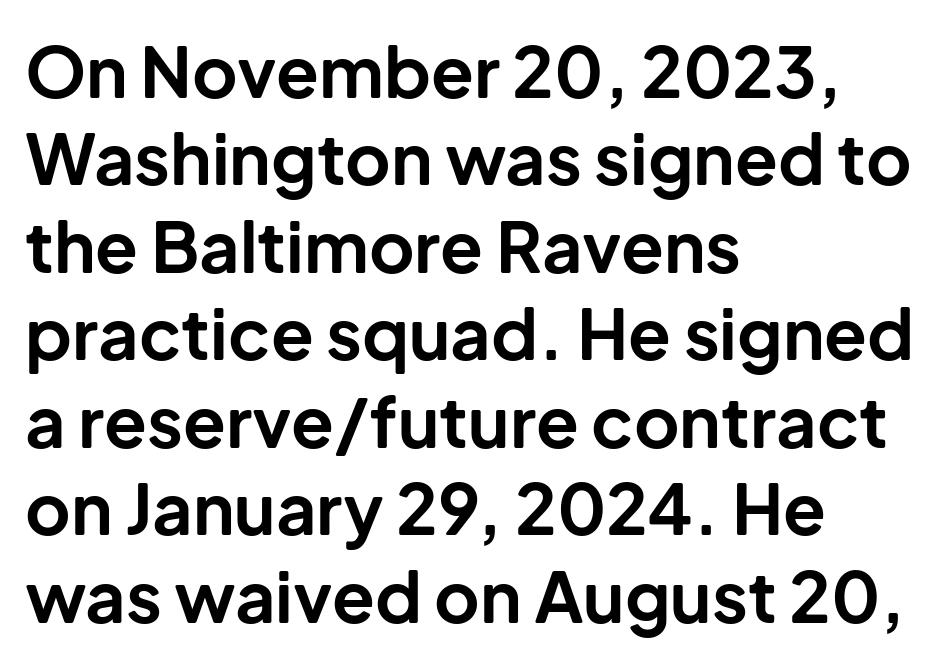
{"serif": "no", "italic": "no", "bold": "yes", "weight": "bold", "width": "normal", "stroke_contrast": "low", "x_height": "medium", "monospaced": "no", "underline": "no", "align": "left", "line_spacing": "normal", "line_spacing_ratio": 1.25, "letter_spacing": "normal", "letter_spacing_em": 0.0, "glyph_px": 70}
